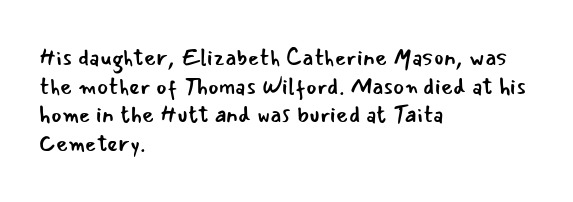
The lines sit at an ordinary, default distance from one another. The text block is weighted toward the left margin, trailing off unevenly rightward. Tracking value appears to be zero — textbook default spacing. Has an underline been added? It has not. Stroke mass is kept to a normal reading level or below.
